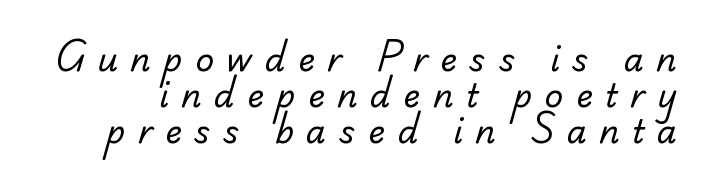
{"serif": "yes", "bold": "no", "weight": "regular", "width": "normal", "stroke_contrast": "low", "x_height": "small", "monospaced": "no", "underline": "no", "line_spacing": "tight", "line_spacing_ratio": 1.12, "letter_spacing": "wide", "letter_spacing_em": 0.39, "glyph_px": 32}
